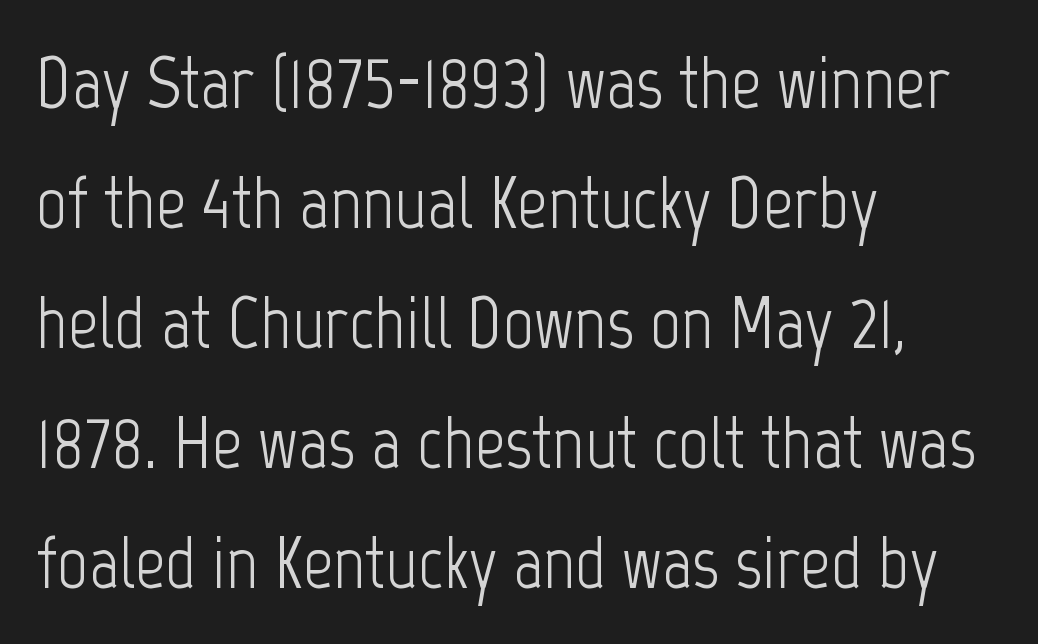
The image shows 75 px light, condensed sans-serif type, upright; set left-aligned, normal line spacing (1.6x), normal letter spacing, not underlined; low stroke contrast and a medium x-height.
